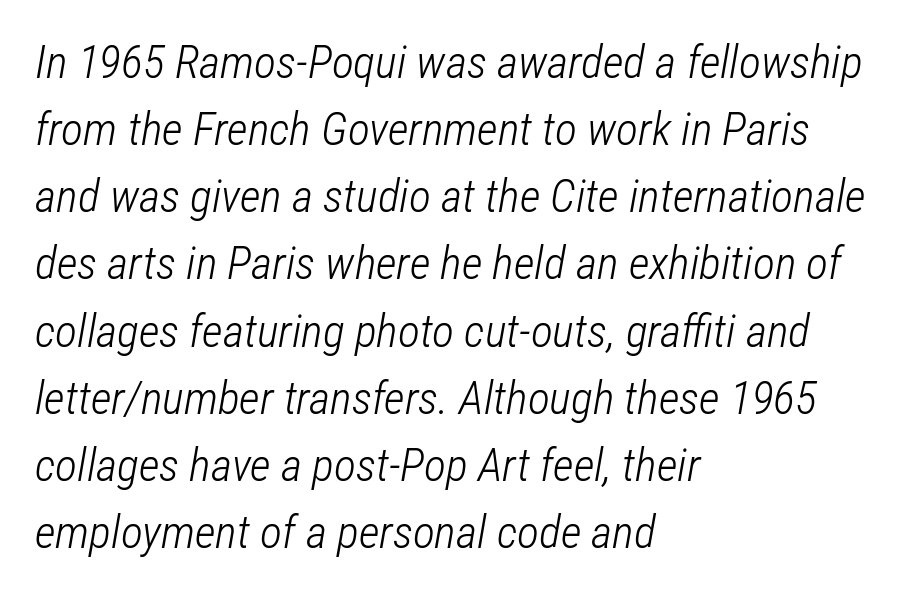
Weight: in the light-to-regular range. Type without underlining. Here the glyphs are tracked normally, forming tight word shapes. The space between consecutive lines is moderate. A student would call this left alignment; a typographer would say flush left, rag right.
